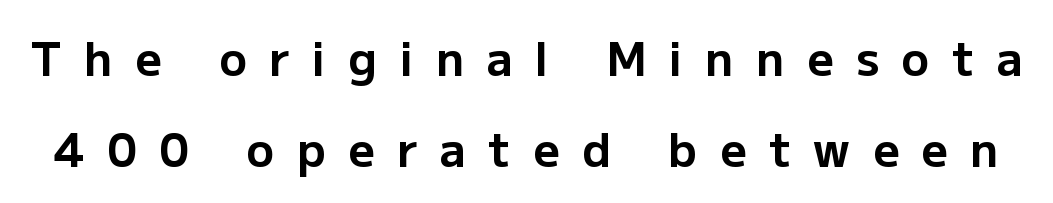
{"serif": "no", "italic": "no", "bold": "yes", "weight": "bold", "width": "normal", "stroke_contrast": "low", "x_height": "medium", "monospaced": "no", "underline": "no", "line_spacing": "loose", "line_spacing_ratio": 1.97, "letter_spacing": "wide", "letter_spacing_em": 0.49, "glyph_px": 46}
